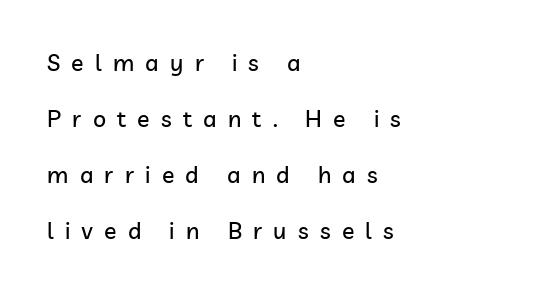
The compositor pushed each line to the left boundary. Is there much room between lines? Yes — plenty of vertical air separates them. The area under the type is left untouched. Posture: upright roman.
